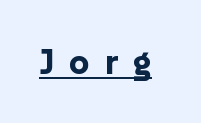
The image shows 35 px bold sans-serif type, upright; set unusually wide letter spacing (+0.43 em), underlined; low stroke contrast and a medium x-height.
